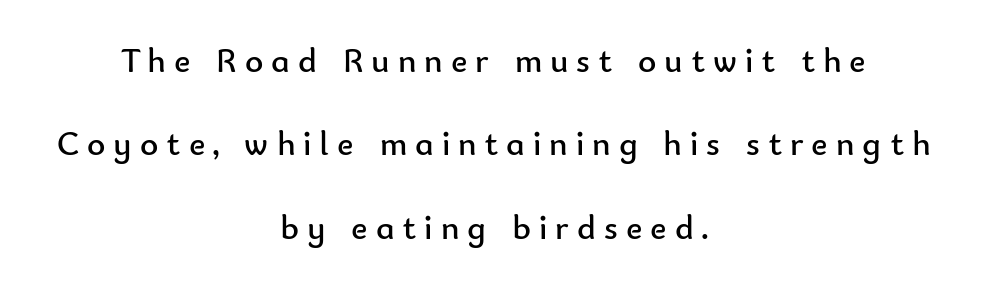
Q: Is the text bold? A: No.
Q: Is the text italic (slanted)? A: No, it is upright.
Q: Is the typeface a serif or a sans-serif typeface? A: Sans-serif.
Q: Is the text underlined? A: No.
Q: How is the paragraph aligned? A: Centered.
Q: Is the spacing between letters normal or unusually wide? A: Unusually wide.
Q: Is the spacing between lines tight, normal or loose? A: Loose.
Q: Width (condensed, normal, or wide)? A: Normal.
Q: Stroke contrast? A: Low.
Q: x-height? A: Small.
Q: Monospaced? A: No.
